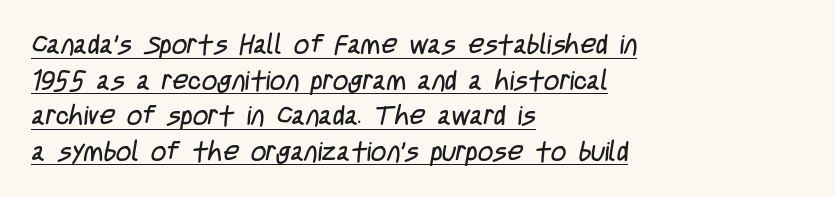
The image shows 27 px text type; set left-aligned, normal line spacing (1.32x), normal letter spacing, underlined.
